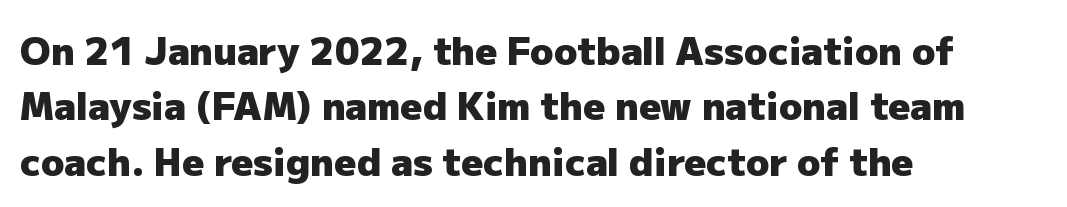
Q: Is the text bold? A: Yes.
Q: Is the text italic (slanted)? A: No, it is upright.
Q: Is the typeface a serif or a sans-serif typeface? A: Sans-serif.
Q: Is the text underlined? A: No.
Q: How is the paragraph aligned? A: Left-aligned.
Q: Is the spacing between letters normal or unusually wide? A: Normal.
Q: Is the spacing between lines tight, normal or loose? A: Normal.
Q: Width (condensed, normal, or wide)? A: Normal.
Q: Stroke contrast? A: Low.
Q: x-height? A: Medium.
Q: Monospaced? A: No.
